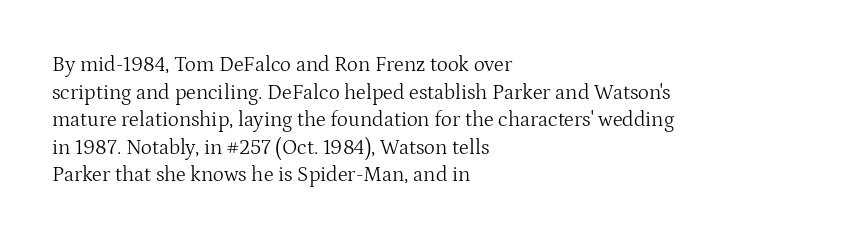
Q: Is the text bold? A: No.
Q: Is the text italic (slanted)? A: No, it is upright.
Q: Is the text underlined? A: No.
Q: How is the paragraph aligned? A: Left-aligned.
Q: Is the spacing between letters normal or unusually wide? A: Normal.
Q: Is the spacing between lines tight, normal or loose? A: Normal.
